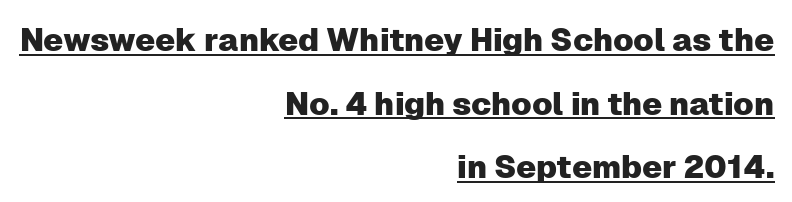
{"serif": "no", "italic": "no", "width": "normal", "stroke_contrast": "low", "x_height": "medium", "monospaced": "no", "underline": "yes", "align": "right", "line_spacing": "loose", "line_spacing_ratio": 1.99, "letter_spacing": "normal", "letter_spacing_em": 0.0, "glyph_px": 32}
